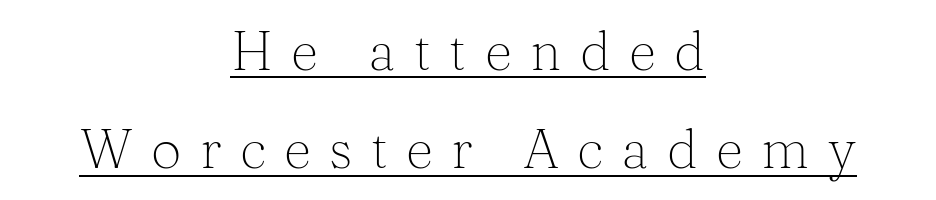
The image shows 54 px light serif type, upright; set centered, line spacing 1.82x, unusually wide letter spacing (+0.34 em), underlined; medium stroke contrast and a medium x-height.
